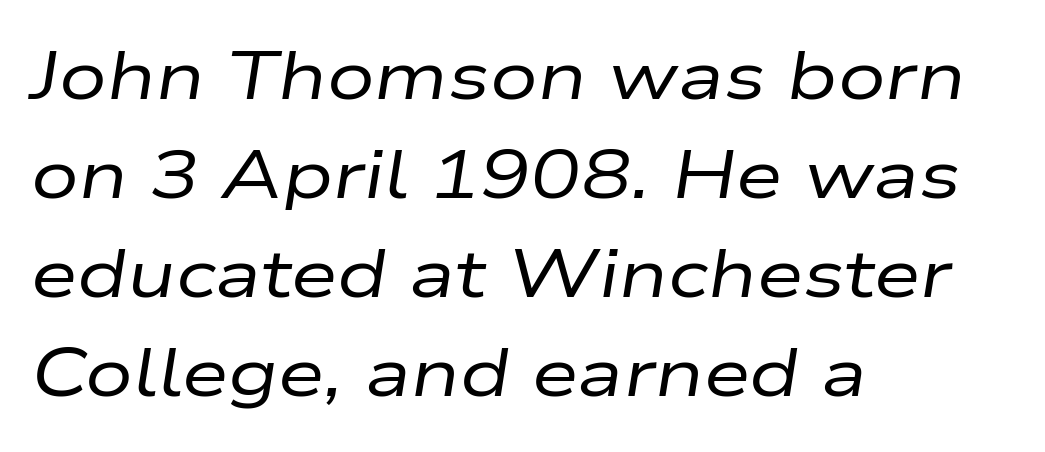
These lines keep a tight, regular rhythm from letter to letter. Slanted lettering throughout. Words float on clear page, feet unadorned. No chunkiness to these letters — they're not bold. Is there much room between lines? A standard amount, neither cramped nor airy. You could not count columns in this text — the font is proportionally spaced.
